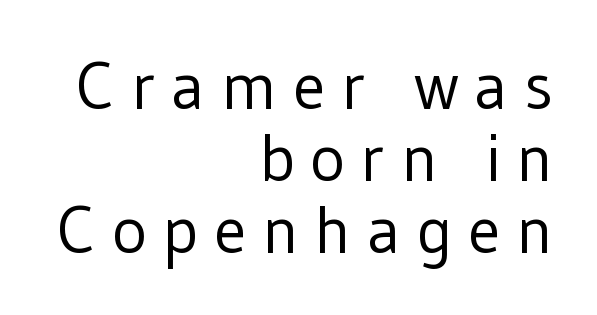
You can tell it's not italic because the verticals are truly vertical. The passage shown stacks its lines with hardly any gap. Line ends are locked; line starts wander. Characters follow at a spacing far wider than the type designer built in.
